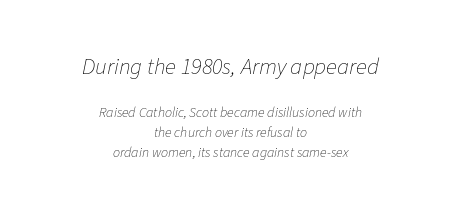
Q: Is the text bold? A: No.
Q: Is the text italic (slanted)? A: Yes, it leans right by about 11 degrees.
Q: Is the text underlined? A: No.
Q: How is the paragraph aligned? A: Centered.
Q: Is the spacing between letters normal or unusually wide? A: Normal.
Q: Is the spacing between lines tight, normal or loose? A: Normal.
Q: Which block of text is set in a larger size, the first (top) or the second (bottom)? A: The first (top) one.
